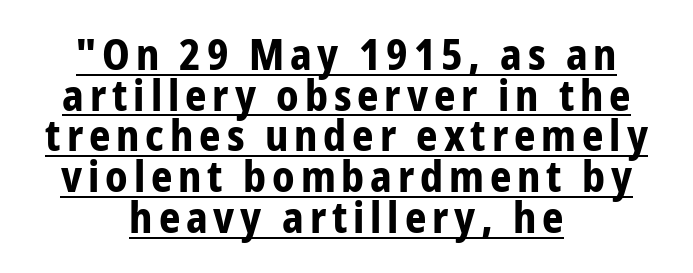
Stroke terminals: plain, sans-serif. Layout note: lines centered. The passage shown is typed in a proportional face where columns would drift. Every character sits straight up, as roman type does. This sample carries an underscore along the baseline area.
